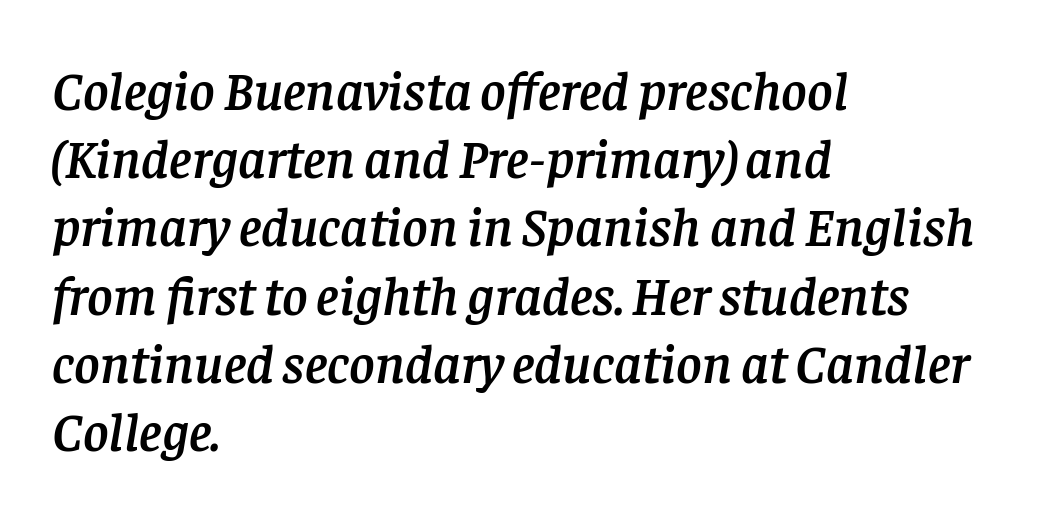
The image shows 55 px serif type, italic (leaning right); set left-aligned, line spacing 1.24x, normal letter spacing, not underlined; low stroke contrast and a large x-height.
